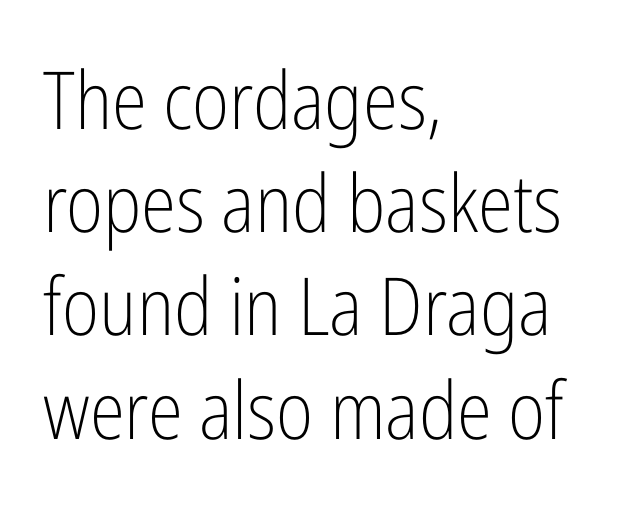
{"serif": "no", "italic": "no", "bold": "no", "weight": "light", "width": "condensed", "stroke_contrast": "low", "x_height": "medium", "monospaced": "no", "underline": "no", "align": "left", "line_spacing": "normal", "line_spacing_ratio": 1.29, "letter_spacing": "normal", "letter_spacing_em": 0.0, "glyph_px": 80}
